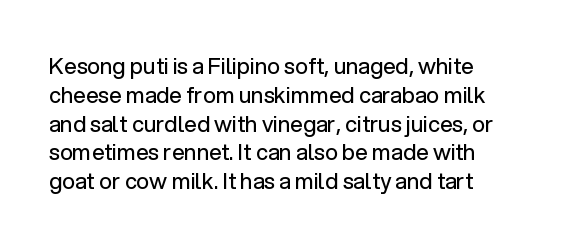
{"italic": "no", "bold": "no", "underline": "no", "align": "left", "line_spacing": "normal", "line_spacing_ratio": 1.31, "letter_spacing": "normal", "letter_spacing_em": 0.0, "glyph_px": 22}
